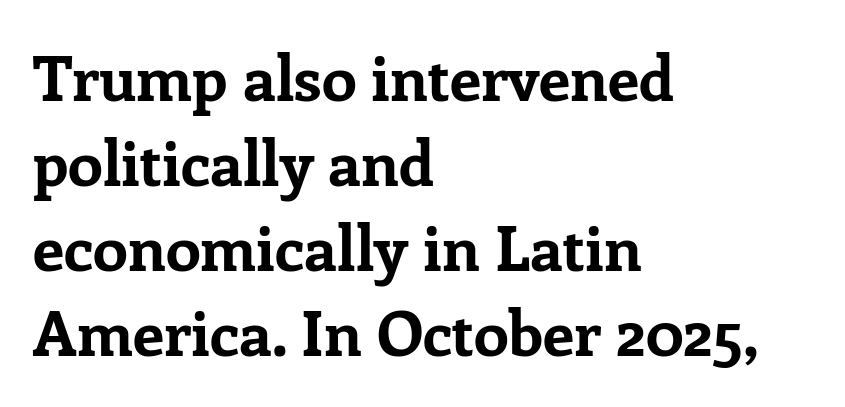
Q: Is the text bold? A: Yes.
Q: Is the text italic (slanted)? A: No, it is upright.
Q: Is the typeface a serif or a sans-serif typeface? A: Serif.
Q: Is the text underlined? A: No.
Q: How is the paragraph aligned? A: Left-aligned.
Q: Is the spacing between letters normal or unusually wide? A: Normal.
Q: Is the spacing between lines tight, normal or loose? A: Normal.
Q: Width (condensed, normal, or wide)? A: Normal.
Q: Stroke contrast? A: Low.
Q: x-height? A: Medium.
Q: Monospaced? A: No.
